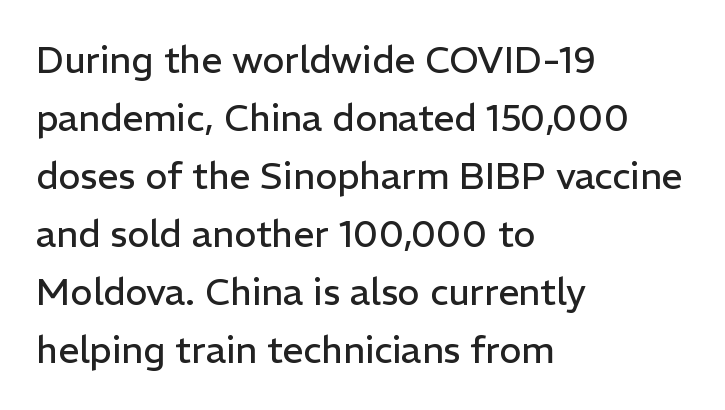
The image shows 37 px regular-weight sans-serif type, upright; set left-aligned, normal line spacing (1.57x), normal letter spacing, not underlined; low stroke contrast and a medium x-height.
